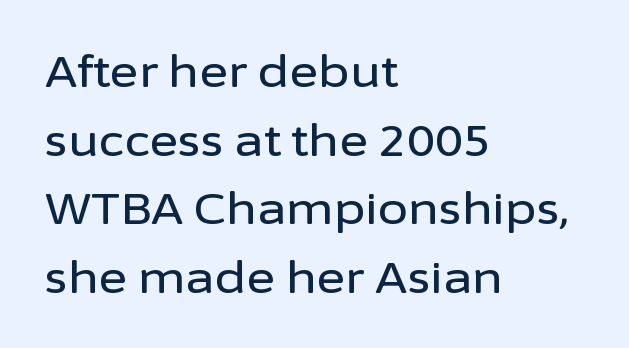
Nope, no serifs anywhere on these letters. The letters sit at their default tracking, neither squeezed nor spread. Rendered with straight, roman letterforms. The foot of each line stays bare and open.
